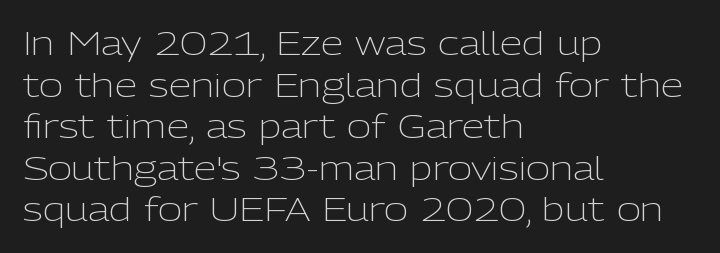
The image shows 33 px light sans-serif type, upright; set left-aligned, normal line spacing (1.26x), normal letter spacing, not underlined; low stroke contrast and a medium x-height.
